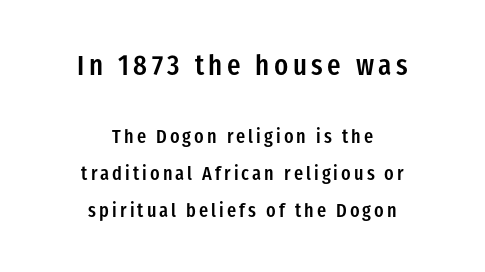
The image shows 28 px semibold, condensed sans-serif type, upright; set centered, loose line spacing (1.95x), not underlined; the first (top) block is 1.47x larger; low stroke contrast and a medium x-height.
